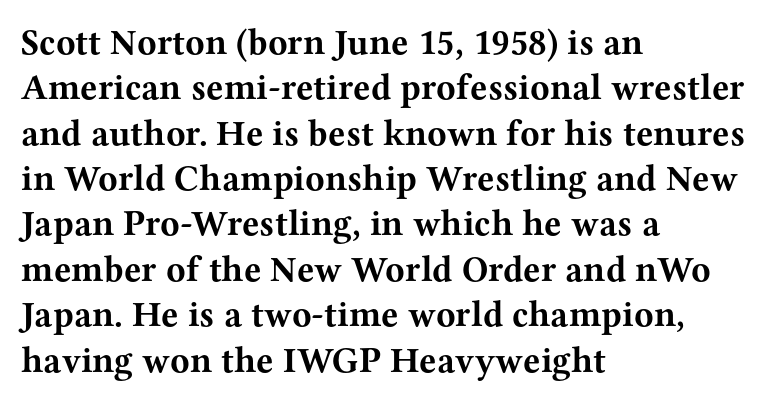
{"serif": "yes", "italic": "no", "bold": "yes", "weight": "bold", "width": "wide", "stroke_contrast": "medium", "x_height": "medium", "monospaced": "no", "underline": "no", "align": "left", "line_spacing": "normal", "line_spacing_ratio": 1.26, "letter_spacing": "normal", "letter_spacing_em": 0.0, "glyph_px": 36}
